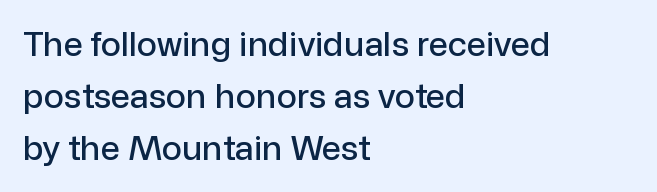
Q: Is the text italic (slanted)? A: No, it is upright.
Q: Is the typeface a serif or a sans-serif typeface? A: Sans-serif.
Q: Is the text underlined? A: No.
Q: How is the paragraph aligned? A: Left-aligned.
Q: Is the spacing between letters normal or unusually wide? A: Normal.
Q: Is the spacing between lines tight, normal or loose? A: Normal.
Q: Width (condensed, normal, or wide)? A: Normal.
Q: Stroke contrast? A: Low.
Q: x-height? A: Medium.
Q: Monospaced? A: No.
